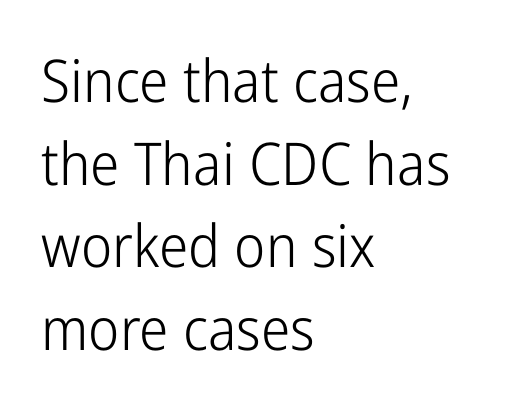
{"serif": "no", "italic": "no", "bold": "no", "weight": "light", "width": "condensed", "stroke_contrast": "low", "x_height": "medium", "monospaced": "no", "underline": "no", "align": "left", "line_spacing": "normal", "line_spacing_ratio": 1.4, "letter_spacing": "normal", "letter_spacing_em": 0.0, "glyph_px": 59}
